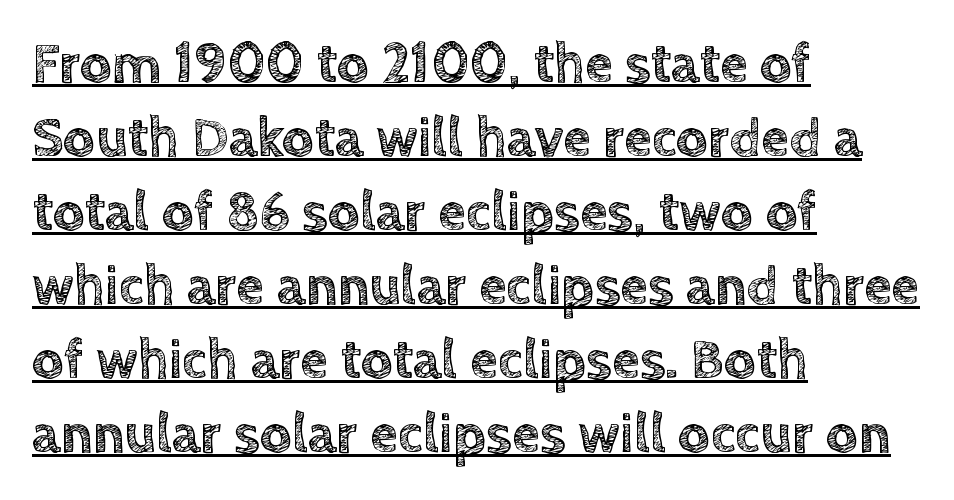
Every character sits straight up, as roman type does. Compared with typical body copy, the letter spacing here is the same. These lines are rendered in a variable-pitch font. A typesetter would call this leading conventional body-copy spacing. Does the copy run flush right? No — it runs flush left.
